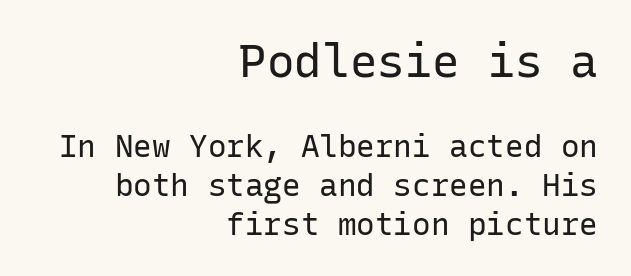
The image shows 46 px regular-weight sans-serif type, upright, monospaced; set right-aligned, normal line spacing (1.25x), normal letter spacing, not underlined; the first (top) block is 1.48x larger; low stroke contrast and a medium x-height.
